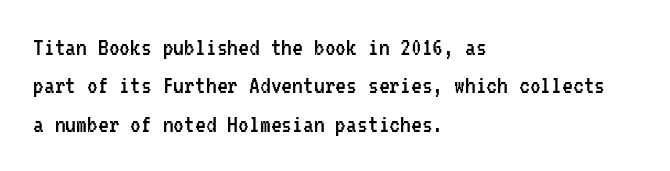
{"italic": "no", "bold": "no", "underline": "no", "align": "left", "line_spacing": "normal", "line_spacing_ratio": 1.42, "letter_spacing": "normal", "letter_spacing_em": 0.0, "glyph_px": 27}
